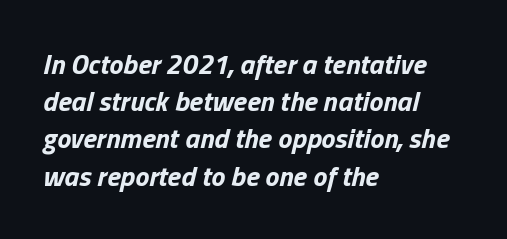
{"italic": "yes", "lean": "right", "slant_degrees": 13, "bold": "yes", "weight": "bold", "width": "normal", "stroke_contrast": "low", "x_height": "medium", "monospaced": "no", "underline": "no", "align": "left", "line_spacing": "normal", "line_spacing_ratio": 1.33, "letter_spacing": "normal", "letter_spacing_em": 0.0, "glyph_px": 28}
